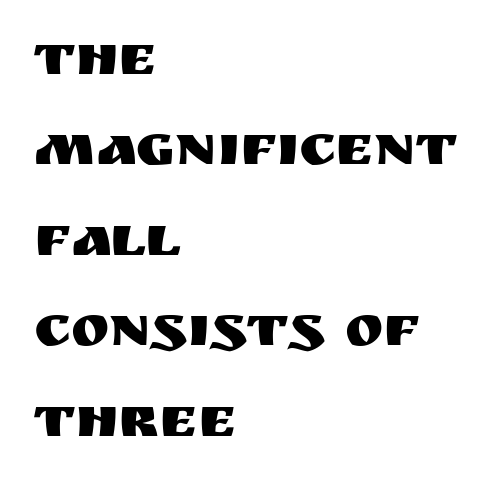
Q: Is the text italic (slanted)? A: No, it is upright.
Q: Is the typeface a serif or a sans-serif typeface? A: Sans-serif.
Q: Is the text underlined? A: No.
Q: How is the paragraph aligned? A: Left-aligned.
Q: Is the spacing between letters normal or unusually wide? A: Normal.
Q: Is the spacing between lines tight, normal or loose? A: Normal.
Q: Width (condensed, normal, or wide)? A: Normal.
Q: Stroke contrast? A: Medium.
Q: x-height? A: Large.
Q: Monospaced? A: No.
